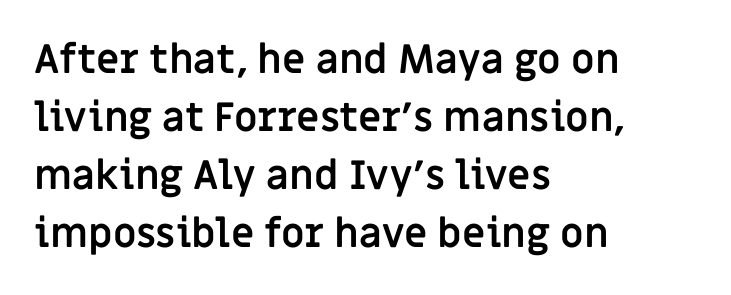
Q: Is the text bold? A: Yes.
Q: Is the text italic (slanted)? A: No, it is upright.
Q: Is the typeface a serif or a sans-serif typeface? A: Sans-serif.
Q: Is the text underlined? A: No.
Q: How is the paragraph aligned? A: Left-aligned.
Q: Is the spacing between letters normal or unusually wide? A: Normal.
Q: Is the spacing between lines tight, normal or loose? A: Normal.
Q: Width (condensed, normal, or wide)? A: Normal.
Q: Stroke contrast? A: Low.
Q: x-height? A: Large.
Q: Monospaced? A: No.
